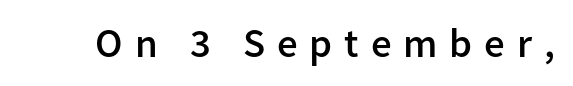
Character widths vary here, with narrow letters taking less room than wide ones. The letters stand straight up with perfectly vertical stems. A bare baseline throughout the passage. Someone cranked the tracking dial way up on this one. Look at the stroke-to-counter ratio: somewhat heavy, a semibold. You can tell from the bare stems that sans-serif type was used.
